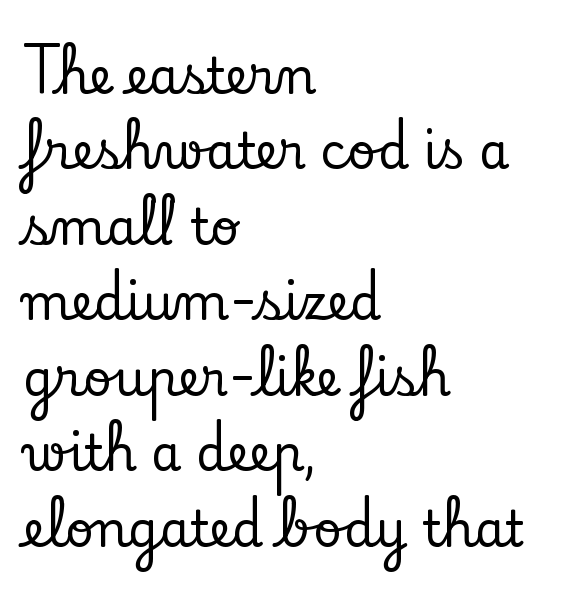
The ragged edge is on the right, which tells us the setting is flush left. Quick note: interline space is typical. Each letter keeps its own natural width here, so spacing adapts to shape. The horizontal fit of the characters is conventional and even.
